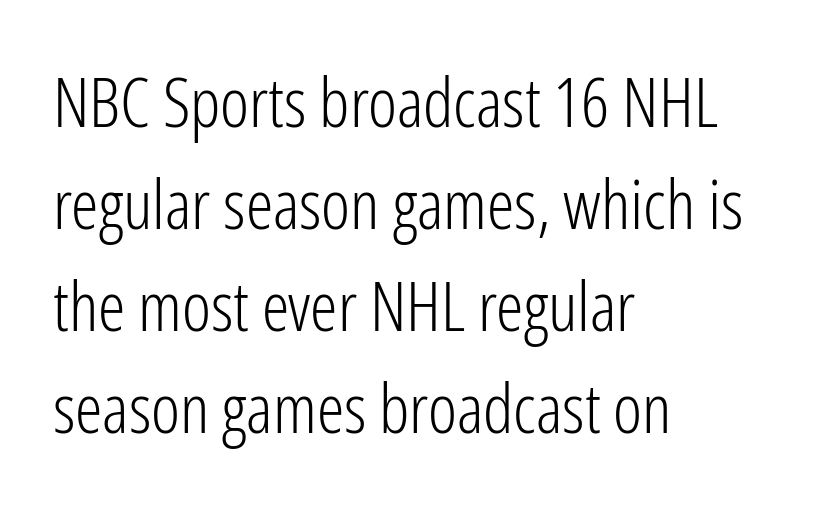
The image shows 69 px light, condensed sans-serif type, upright; set left-aligned, normal line spacing (1.48x), normal letter spacing, not underlined; low stroke contrast and a medium x-height.
